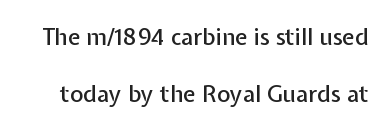
Q: Is the text italic (slanted)? A: No, it is upright.
Q: Is the text underlined? A: No.
Q: Is the spacing between letters normal or unusually wide? A: Normal.
Q: Is the spacing between lines tight, normal or loose? A: Loose.
